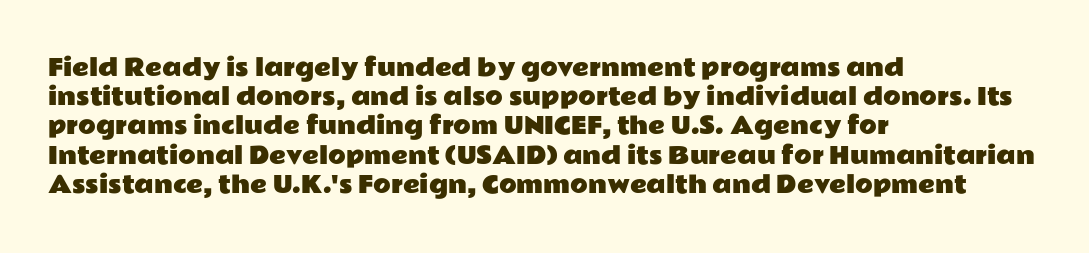
Q: Is the text italic (slanted)? A: No, it is upright.
Q: Is the text underlined? A: No.
Q: How is the paragraph aligned? A: Left-aligned.
Q: Is the spacing between letters normal or unusually wide? A: Normal.
Q: Is the spacing between lines tight, normal or loose? A: Normal.
